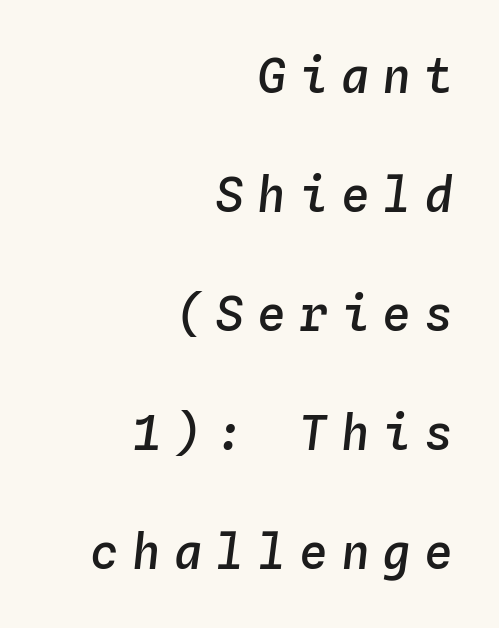
{"italic": "yes", "lean": "right", "slant_degrees": 4, "bold": "semi", "weight": "semibold", "width": "normal", "stroke_contrast": "low", "x_height": "medium", "monospaced": "yes", "underline": "no", "align": "right", "line_spacing": "loose", "line_spacing_ratio": 2.48, "letter_spacing": "wide", "letter_spacing_em": 0.27, "glyph_px": 48}
